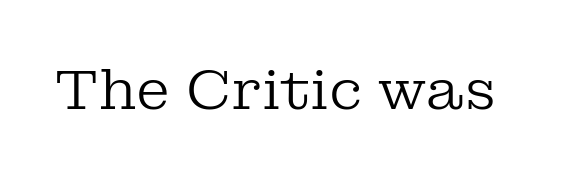
{"serif": "yes", "italic": "no", "bold": "no", "weight": "regular", "width": "normal", "stroke_contrast": "low", "x_height": "medium", "monospaced": "no", "underline": "no", "letter_spacing": "normal", "letter_spacing_em": 0.0, "glyph_px": 56}
